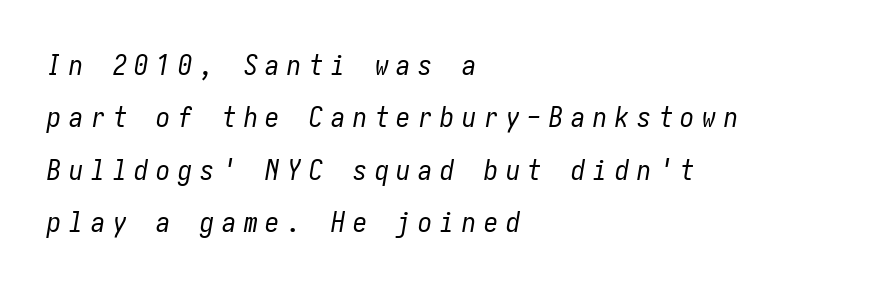
Q: Is the text bold? A: No.
Q: Is the text italic (slanted)? A: Yes, it leans right by about 10 degrees.
Q: Is the text underlined? A: No.
Q: How is the paragraph aligned? A: Left-aligned.
Q: Is the spacing between letters normal or unusually wide? A: Unusually wide.
Q: Width (condensed, normal, or wide)? A: Condensed.
Q: Stroke contrast? A: Low.
Q: x-height? A: Medium.
